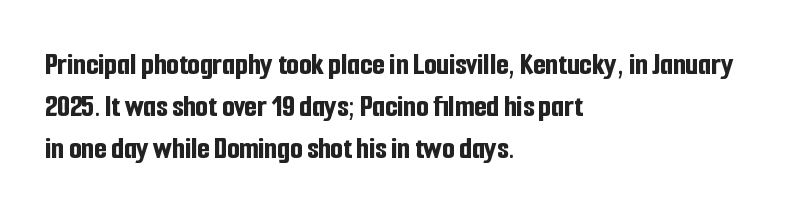
Typographic density is high because the face is bold. A typesetter would call this proportional, since set widths differ per character. Students, observe: this is what conventionally led text looks like. Does extra space separate the letters? No, they use regular spacing.
